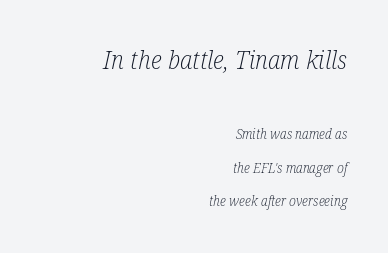
{"italic": "yes", "lean": "right", "slant_degrees": 12, "bold": "no", "underline": "no", "align": "right", "line_spacing": "loose", "line_spacing_ratio": 2.4, "letter_spacing": "normal", "letter_spacing_em": 0.0, "larger_block": "first", "size_ratio": 1.86, "glyph_px": 26}
